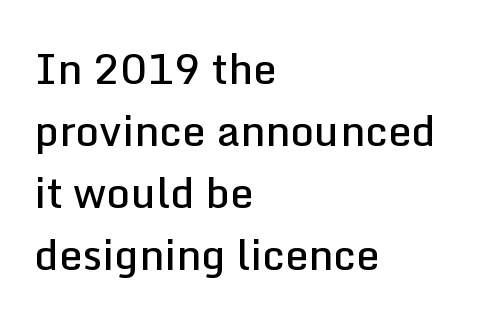
The image shows 42 px semibold sans-serif type, upright; set left-aligned, normal line spacing (1.48x), normal letter spacing, not underlined; low stroke contrast and a medium x-height.
